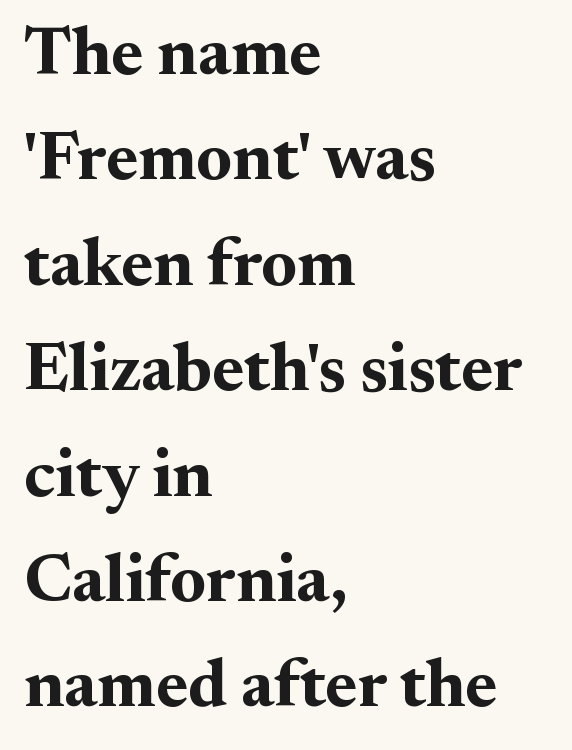
Q: Is the text bold? A: Yes.
Q: Is the text italic (slanted)? A: No, it is upright.
Q: Is the typeface a serif or a sans-serif typeface? A: Serif.
Q: Is the text underlined? A: No.
Q: How is the paragraph aligned? A: Left-aligned.
Q: Is the spacing between letters normal or unusually wide? A: Normal.
Q: Is the spacing between lines tight, normal or loose? A: Normal.
Q: Width (condensed, normal, or wide)? A: Normal.
Q: Stroke contrast? A: Medium.
Q: x-height? A: Small.
Q: Monospaced? A: No.
